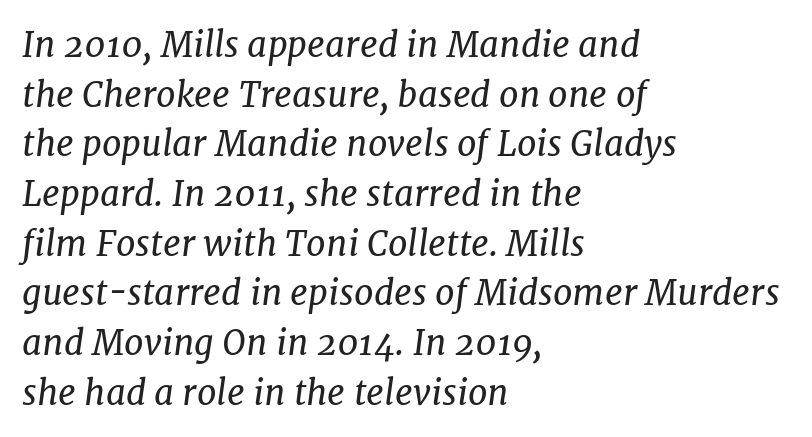
The image shows 35 px regular-weight serif type, italic (leaning right); set left-aligned, normal line spacing (1.42x), normal letter spacing, not underlined; low stroke contrast and a medium x-height.
